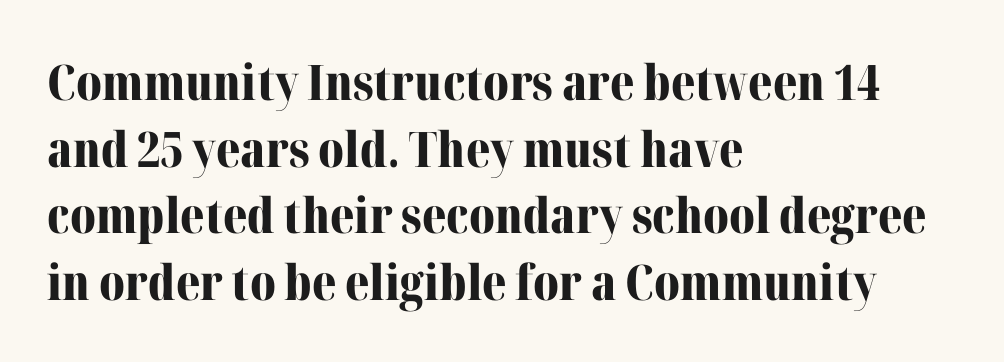
Q: Is the text bold? A: Yes.
Q: Is the text italic (slanted)? A: No, it is upright.
Q: Is the typeface a serif or a sans-serif typeface? A: Serif.
Q: Is the text underlined? A: No.
Q: How is the paragraph aligned? A: Left-aligned.
Q: Is the spacing between letters normal or unusually wide? A: Normal.
Q: Is the spacing between lines tight, normal or loose? A: Normal.
Q: Width (condensed, normal, or wide)? A: Normal.
Q: Stroke contrast? A: Medium.
Q: x-height? A: Medium.
Q: Monospaced? A: No.
